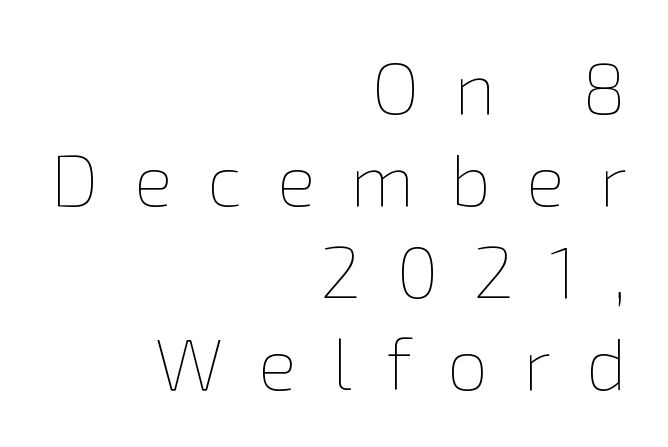
{"italic": "no", "bold": "no", "weight": "thin", "width": "normal", "x_height": "medium", "monospaced": "no", "underline": "no", "align": "right", "line_spacing": "normal", "line_spacing_ratio": 1.26, "letter_spacing": "wide", "letter_spacing_em": 0.48, "glyph_px": 73}
